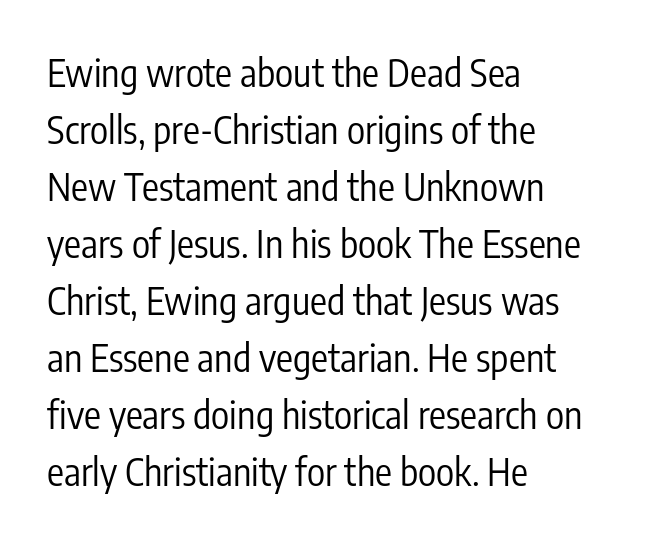
Q: Is the text bold? A: No.
Q: Is the text italic (slanted)? A: No, it is upright.
Q: Is the typeface a serif or a sans-serif typeface? A: Sans-serif.
Q: Is the text underlined? A: No.
Q: How is the paragraph aligned? A: Left-aligned.
Q: Is the spacing between letters normal or unusually wide? A: Normal.
Q: Is the spacing between lines tight, normal or loose? A: Normal.
Q: Width (condensed, normal, or wide)? A: Condensed.
Q: Stroke contrast? A: Low.
Q: x-height? A: Medium.
Q: Monospaced? A: No.
